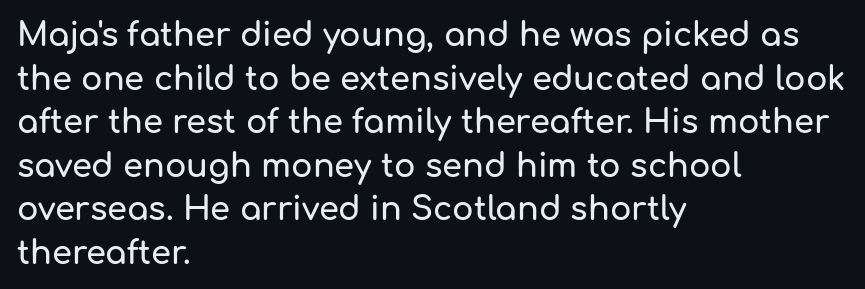
Spacing verdict: proportional, widths tailored to each character. Horizontally, the lines are justified to the leading edge only. The words here are not underlined. Spacing between characters is what you'd get straight out of the box. The lettering holds an erect, upright posture throughout. The face used here is a sans, in the tradition of grotesques and geometrics.
